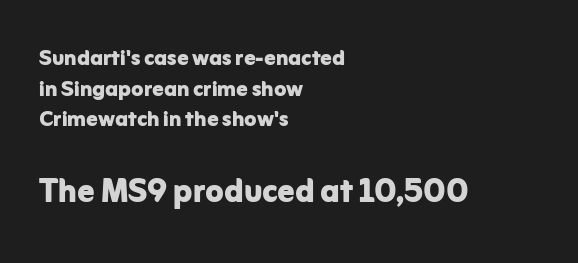
Q: Is the text bold? A: Yes.
Q: Is the text italic (slanted)? A: No, it is upright.
Q: Is the typeface a serif or a sans-serif typeface? A: Sans-serif.
Q: Is the text underlined? A: No.
Q: How is the paragraph aligned? A: Left-aligned.
Q: Is the spacing between letters normal or unusually wide? A: Normal.
Q: Is the spacing between lines tight, normal or loose? A: Tight.
Q: Which block of text is set in a larger size, the first (top) or the second (bottom)? A: The second (bottom) one.
Q: Width (condensed, normal, or wide)? A: Normal.
Q: Stroke contrast? A: Low.
Q: x-height? A: Medium.
Q: Monospaced? A: No.
